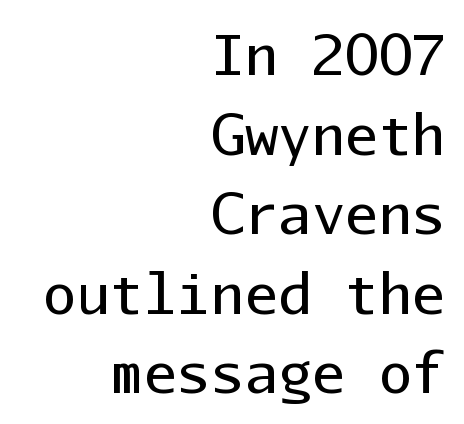
{"serif": "no", "italic": "no", "bold": "no", "weight": "regular", "width": "normal", "stroke_contrast": "low", "x_height": "medium", "monospaced": "yes", "underline": "no", "align": "right", "line_spacing": "normal", "line_spacing_ratio": 1.42, "letter_spacing": "normal", "letter_spacing_em": 0.0, "glyph_px": 56}
